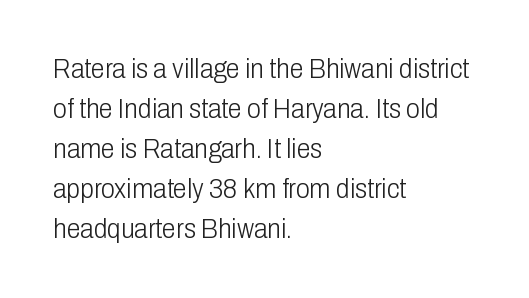
No extra ink here — the face is not bold. A typesetter would call this zero additional tracking. The specimen reads as upright at a glance. Serifs: no, the terminals of the letterforms are clean.
